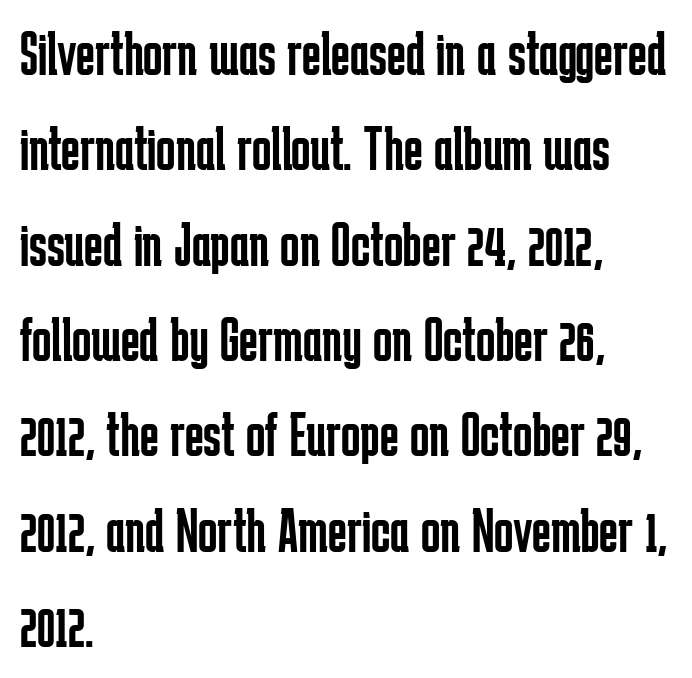
Q: Is the text bold? A: No.
Q: Is the text italic (slanted)? A: No, it is upright.
Q: Is the typeface a serif or a sans-serif typeface? A: Sans-serif.
Q: Is the text underlined? A: No.
Q: How is the paragraph aligned? A: Left-aligned.
Q: Is the spacing between letters normal or unusually wide? A: Normal.
Q: Is the spacing between lines tight, normal or loose? A: Normal.
Q: Width (condensed, normal, or wide)? A: Condensed.
Q: Stroke contrast? A: Low.
Q: x-height? A: Medium.
Q: Monospaced? A: No.
